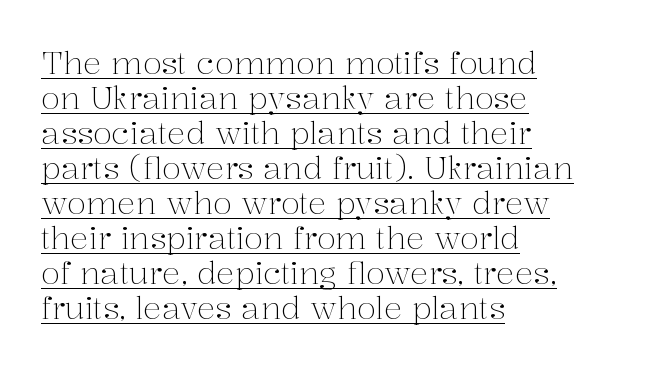
{"serif": "yes", "italic": "no", "bold": "no", "weight": "light", "width": "normal", "stroke_contrast": "medium", "x_height": "medium", "monospaced": "no", "underline": "yes", "align": "left", "line_spacing": "tight", "line_spacing_ratio": 1.13, "letter_spacing": "normal", "letter_spacing_em": 0.0, "glyph_px": 31}
